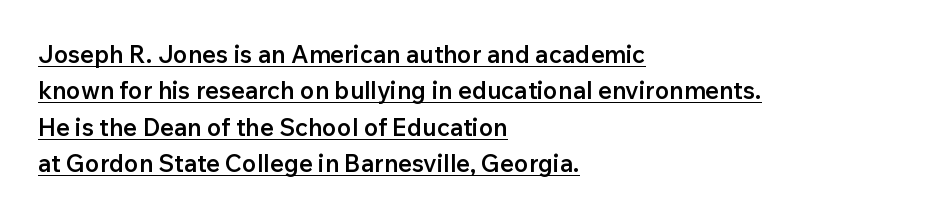
Look at the tracking — it's just the regular setting, nothing added. Casual observation: everything's shoved over to the left. The words here are underlined. Style check: upright. Every letter is mildly thick-stroked: semibold rather than bold.
